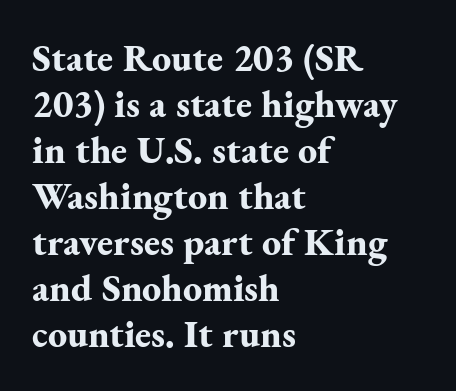
The image shows 38 px bold serif type, upright; set left-aligned, line spacing 1.21x, normal letter spacing, not underlined; medium stroke contrast and a small x-height.
